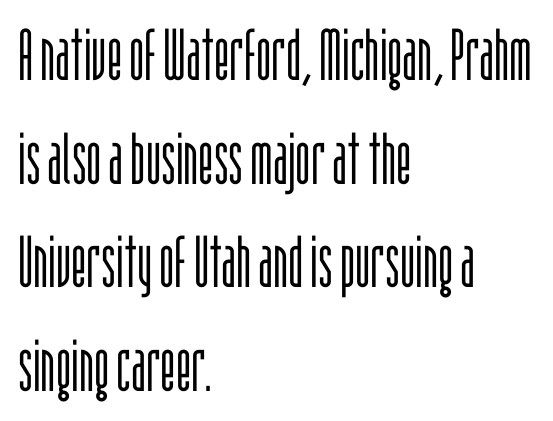
The image shows 72 px light, condensed sans-serif type, upright; set left-aligned, normal line spacing (1.44x), normal letter spacing, not underlined; low stroke contrast and a large x-height.
